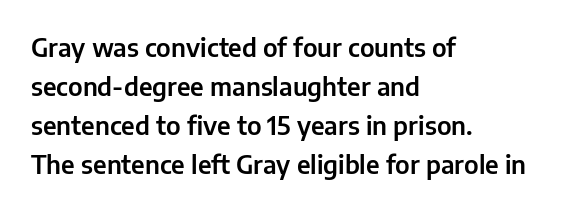
{"italic": "no", "underline": "no", "align": "left", "line_spacing": "normal", "line_spacing_ratio": 1.56, "letter_spacing": "normal", "letter_spacing_em": 0.0, "glyph_px": 25}
